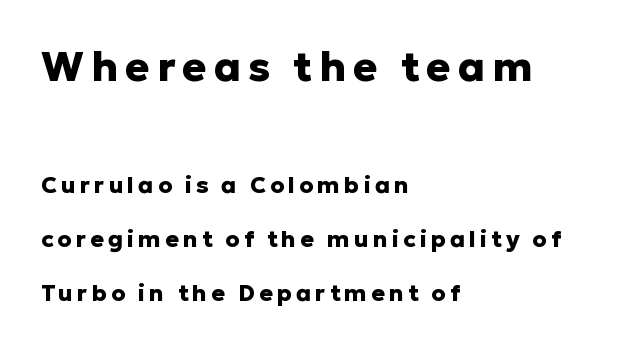
{"serif": "no", "italic": "no", "bold": "yes", "weight": "heavy", "width": "normal", "stroke_contrast": "low", "x_height": "medium", "monospaced": "no", "underline": "no", "align": "left", "line_spacing": "loose", "line_spacing_ratio": 2.35, "larger_block": "first", "size_ratio": 1.78, "glyph_px": 41}
